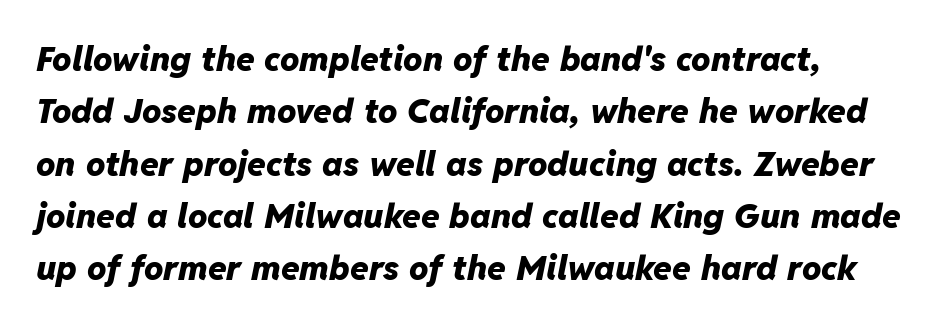
The typesetting leans heavy: a genuine bold. Observe the lean: these are italic letterforms. The letters advance in unequal steps, a hallmark of proportional type. Interline gaps are of average width in this sample.
